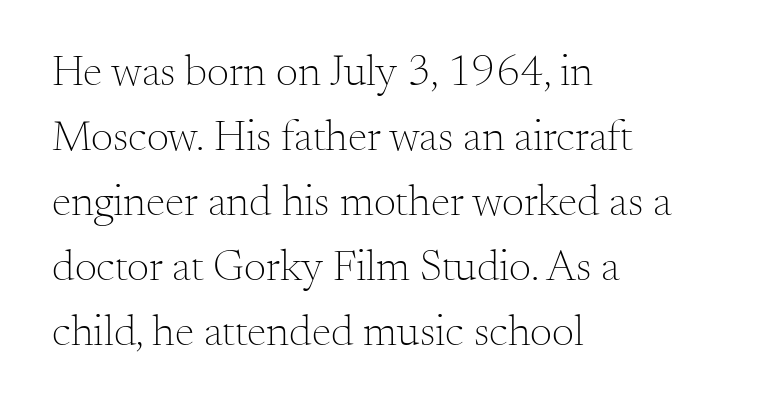
These lines sit exactly where default settings would place them. Characters follow at the spacing the type designer built in. Posture: straight, roman, zero tilt. Check where the strokes stop: tiny serifs finish them off. All the whitespace from short lines collects on the right. The zone under the glyphs is completely vacant.
